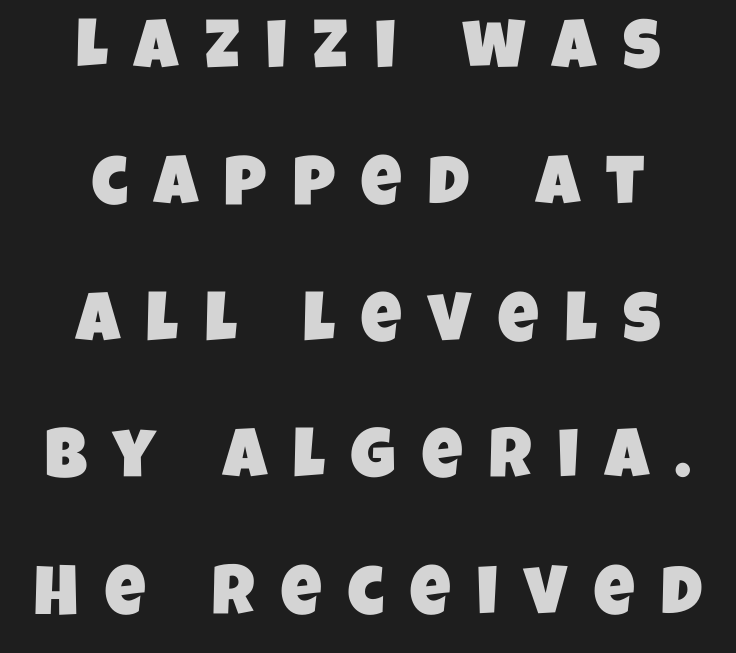
The image shows 70 px condensed sans-serif type; set centered, loose line spacing (1.95x), unusually wide letter spacing (+0.38 em), not underlined; low stroke contrast and a large x-height.
